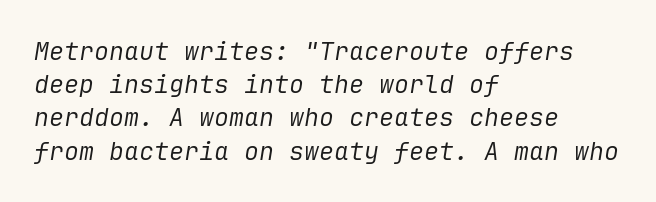
Successive baselines arrive at the customary interval. Looking at the ascenders, they clearly lean. Typeset ragged right — the left edge is the straight one. Has an underline been added? It has not. Here the glyphs are tracked normally, forming tight word shapes.
